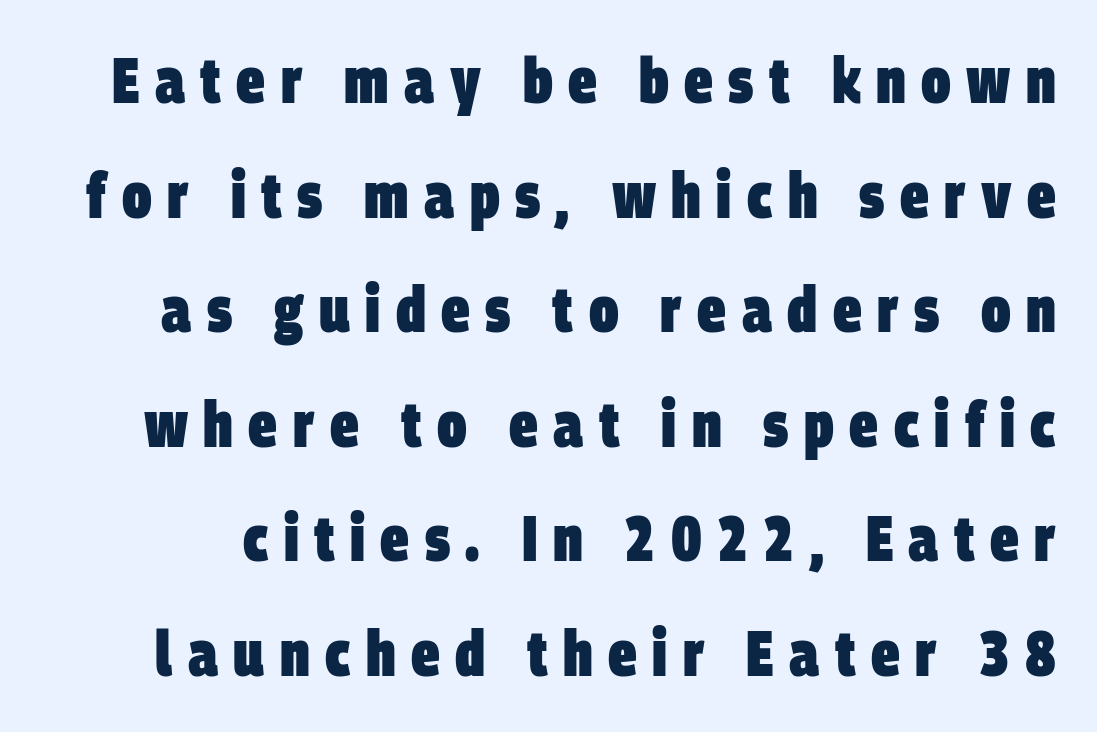
The letters are bold, with thick, heavy strokes. No word sits above an underline. The passage shown has open, widely tracked lettering throughout. Varying glyph widths throughout — classic text-font behaviour.
